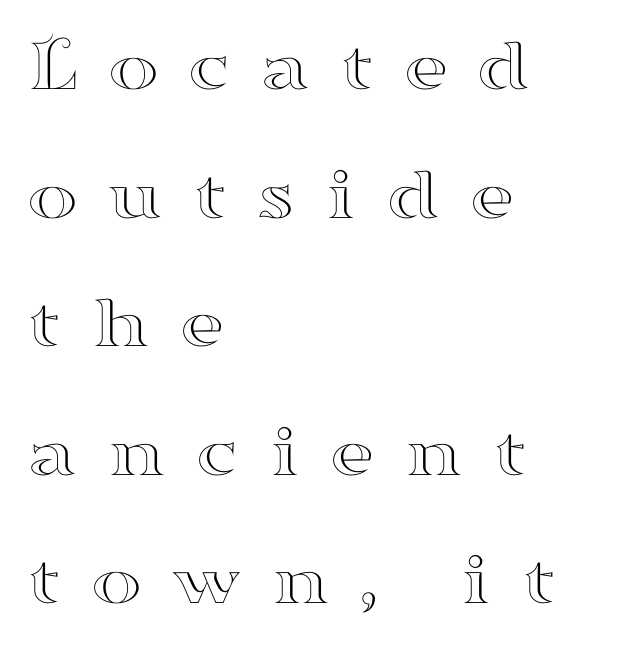
Q: Is the text italic (slanted)? A: No, it is upright.
Q: Is the typeface a serif or a sans-serif typeface? A: Serif.
Q: Is the text underlined? A: No.
Q: How is the paragraph aligned? A: Left-aligned.
Q: Is the spacing between letters normal or unusually wide? A: Unusually wide.
Q: Is the spacing between lines tight, normal or loose? A: Normal.
Q: Width (condensed, normal, or wide)? A: Wide.
Q: Stroke contrast? A: High.
Q: x-height? A: Small.
Q: Monospaced? A: No.
